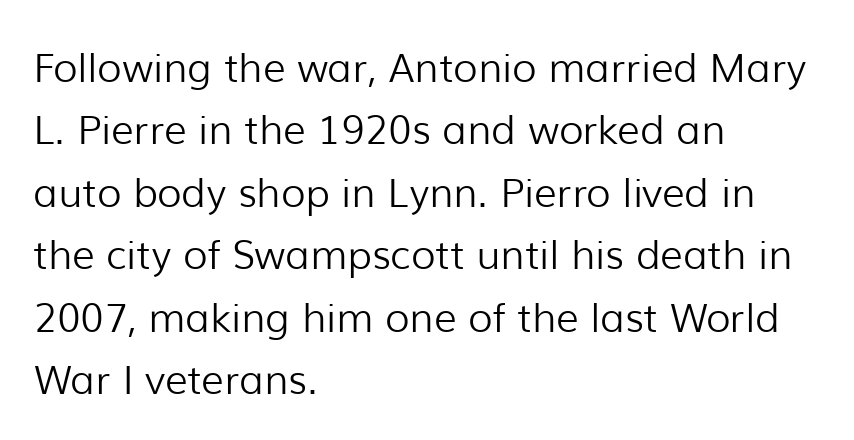
The image shows 40 px light sans-serif type, upright; set left-aligned, normal line spacing (1.56x), normal letter spacing, not underlined; low stroke contrast and a medium x-height.
